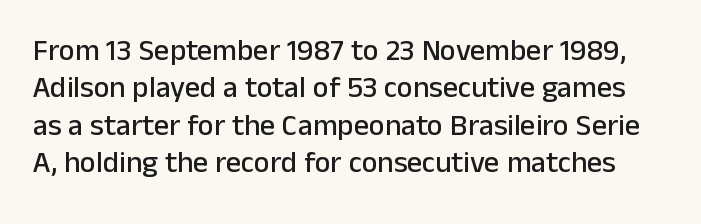
Q: Is the text italic (slanted)? A: No, it is upright.
Q: Is the typeface a serif or a sans-serif typeface? A: Sans-serif.
Q: Is the text underlined? A: No.
Q: Is the spacing between letters normal or unusually wide? A: Normal.
Q: Is the spacing between lines tight, normal or loose? A: Normal.
Q: Width (condensed, normal, or wide)? A: Normal.
Q: Stroke contrast? A: Low.
Q: x-height? A: Medium.
Q: Monospaced? A: No.
